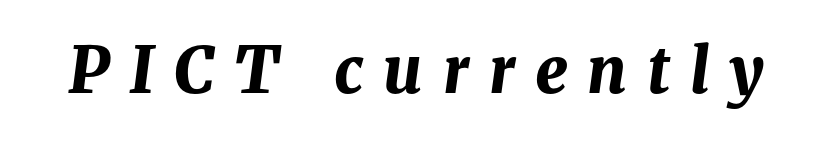
The image shows 63 px bold type, italic (leaning right); set unusually wide letter spacing (+0.32 em), not underlined; medium stroke contrast and a medium x-height.
